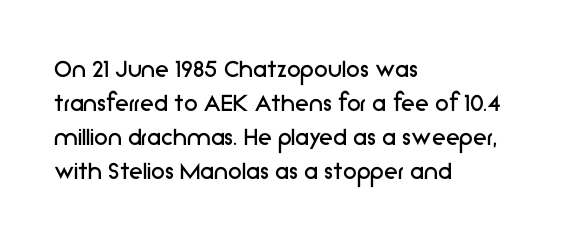
Q: Is the text bold? A: No.
Q: Is the text italic (slanted)? A: No, it is upright.
Q: Is the typeface a serif or a sans-serif typeface? A: Sans-serif.
Q: Is the text underlined? A: No.
Q: How is the paragraph aligned? A: Left-aligned.
Q: Is the spacing between letters normal or unusually wide? A: Normal.
Q: Width (condensed, normal, or wide)? A: Normal.
Q: Stroke contrast? A: Low.
Q: x-height? A: Medium.
Q: Monospaced? A: No.
